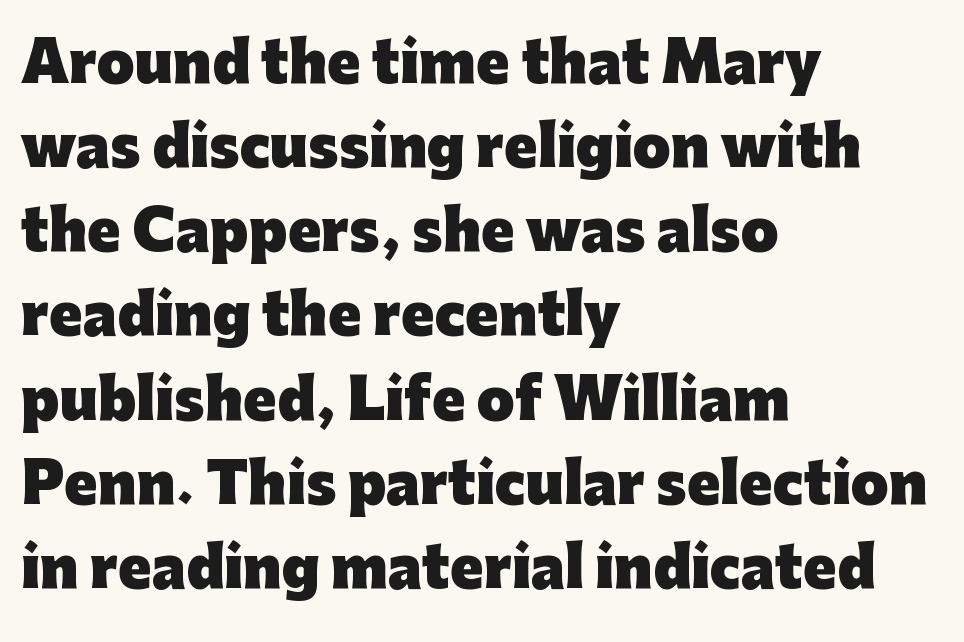
{"serif": "no", "italic": "no", "bold": "yes", "weight": "heavy", "width": "normal", "stroke_contrast": "low", "x_height": "medium", "monospaced": "no", "underline": "no", "align": "left", "line_spacing": "normal", "line_spacing_ratio": 1.53, "letter_spacing": "normal", "letter_spacing_em": 0.0, "glyph_px": 55}
